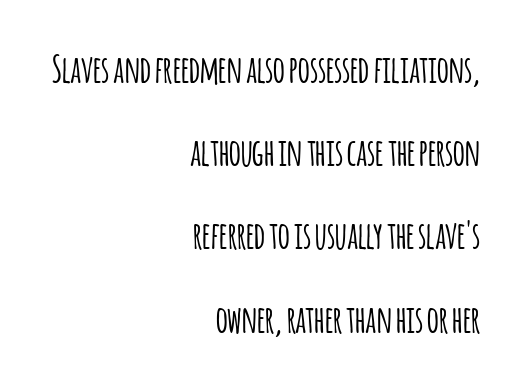
{"serif": "no", "italic": "no", "width": "condensed", "stroke_contrast": "low", "x_height": "large", "monospaced": "no", "underline": "no", "align": "right", "line_spacing": "loose", "line_spacing_ratio": 2.25, "letter_spacing": "normal", "letter_spacing_em": 0.0, "glyph_px": 37}
